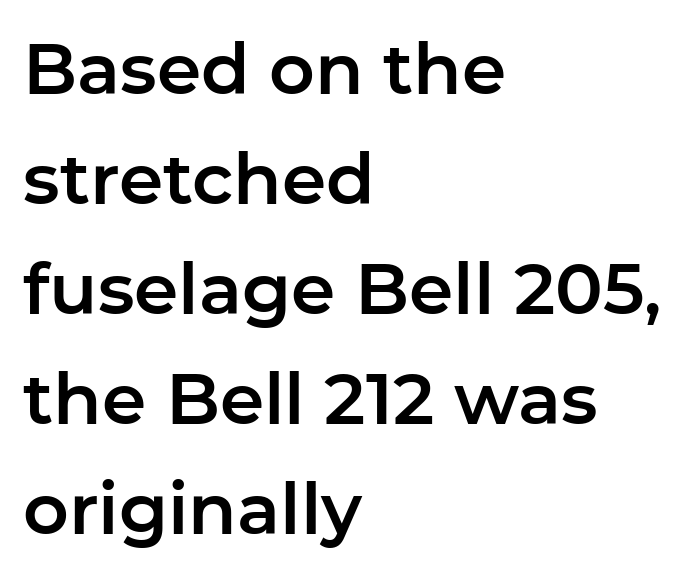
{"serif": "no", "italic": "no", "width": "normal", "stroke_contrast": "low", "x_height": "medium", "monospaced": "no", "underline": "no", "align": "left", "line_spacing": "normal", "line_spacing_ratio": 1.55, "letter_spacing": "normal", "letter_spacing_em": 0.0, "glyph_px": 71}
